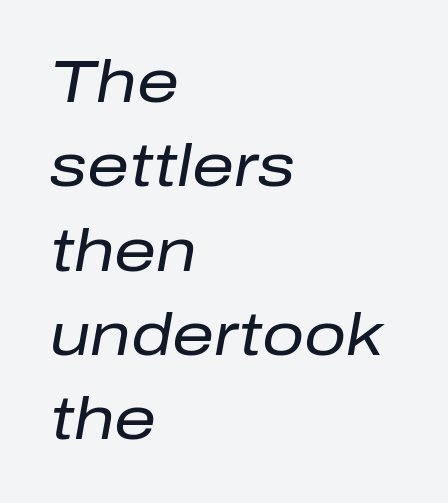
Check under the words: just untouched page. Compared with a typical body face, this is equally light or lighter still. The tracking reads as untouched default to a designer's eye. Does the copy run flush right? No — it runs flush left. Every character sits at an angle, as italics do. These lines sit exactly where default settings would place them.
